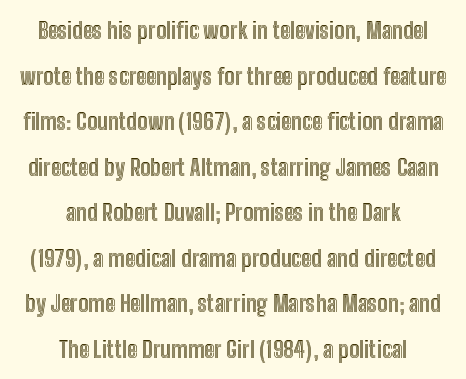
The image shows 23 px text type, upright; set centered, loose line spacing (1.98x), normal letter spacing, not underlined.
